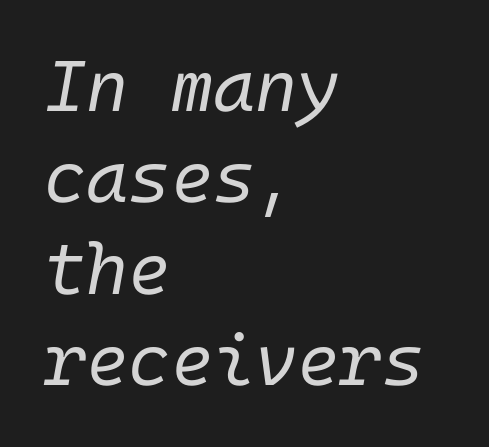
{"italic": "yes", "lean": "right", "slant_degrees": 10, "bold": "no", "weight": "regular", "width": "normal", "stroke_contrast": "low", "x_height": "medium", "underline": "no", "align": "left", "line_spacing": "normal", "line_spacing_ratio": 1.27, "letter_spacing": "normal", "letter_spacing_em": 0.0, "glyph_px": 72}
